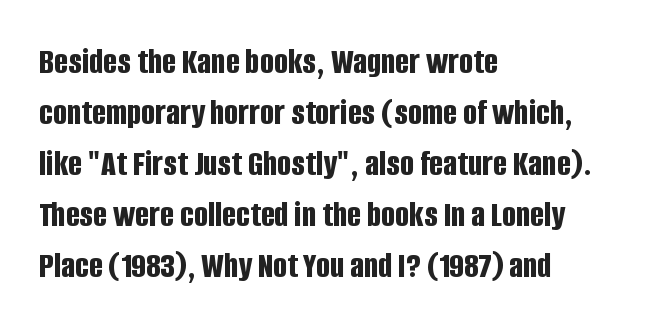
{"serif": "no", "italic": "no", "bold": "yes", "weight": "bold", "width": "condensed", "stroke_contrast": "low", "x_height": "large", "monospaced": "no", "underline": "no", "align": "left", "line_spacing": "normal", "line_spacing_ratio": 1.38, "letter_spacing": "normal", "letter_spacing_em": 0.0, "glyph_px": 37}
